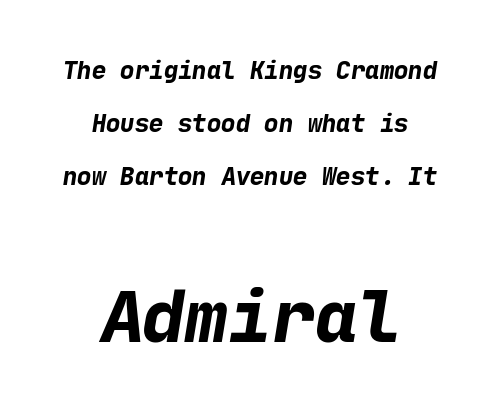
Summary of weight: heavy, a full bold. Of the two passages, the one underneath uses the larger point size. The type is set solid horizontally, with unmodified tracking. Visually the block forms a symmetrical silhouette, jagged on both flanks. Descender tails drop into unmarked territory. Letterform terminals end flat and unadorned throughout the passage.
